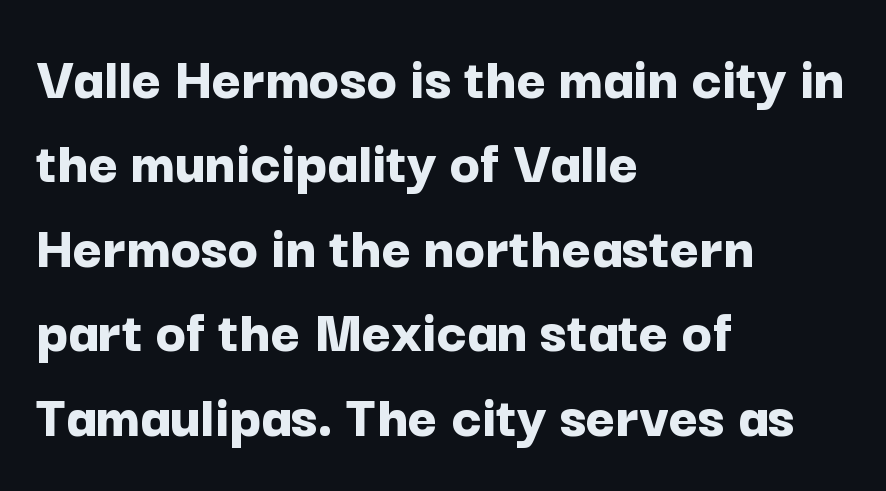
The font's upright variant was chosen for this text. The space directly below the letters is spotless. The letters are bold, with thick, heavy strokes. Compared with typical paragraphs, the rows here are spaced about the same.
